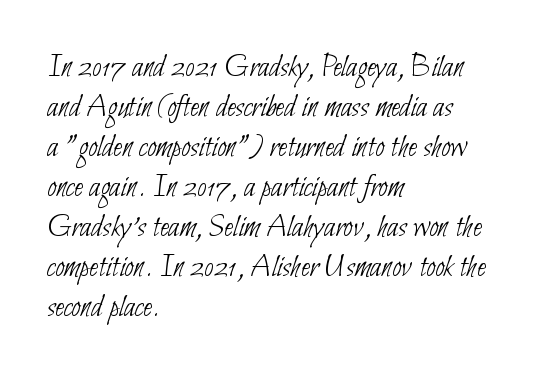
{"serif": "no", "bold": "no", "weight": "thin", "width": "condensed", "stroke_contrast": "low", "x_height": "small", "monospaced": "no", "underline": "no", "align": "left", "line_spacing_ratio": 1.21, "letter_spacing": "normal", "letter_spacing_em": 0.0, "glyph_px": 33}
